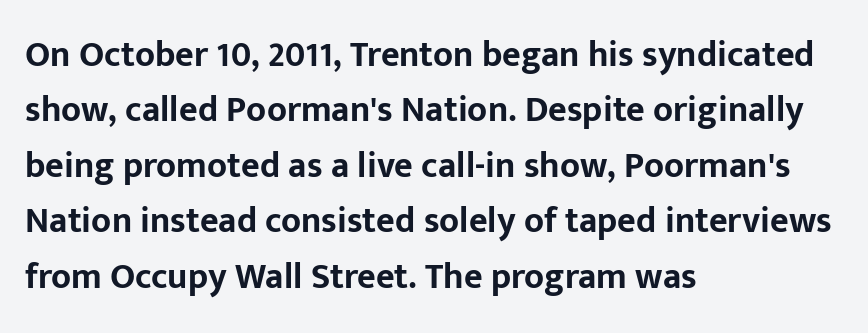
The image shows 36 px bold sans-serif type, upright; set left-aligned, normal line spacing (1.54x), normal letter spacing, not underlined; low stroke contrast and a medium x-height.
